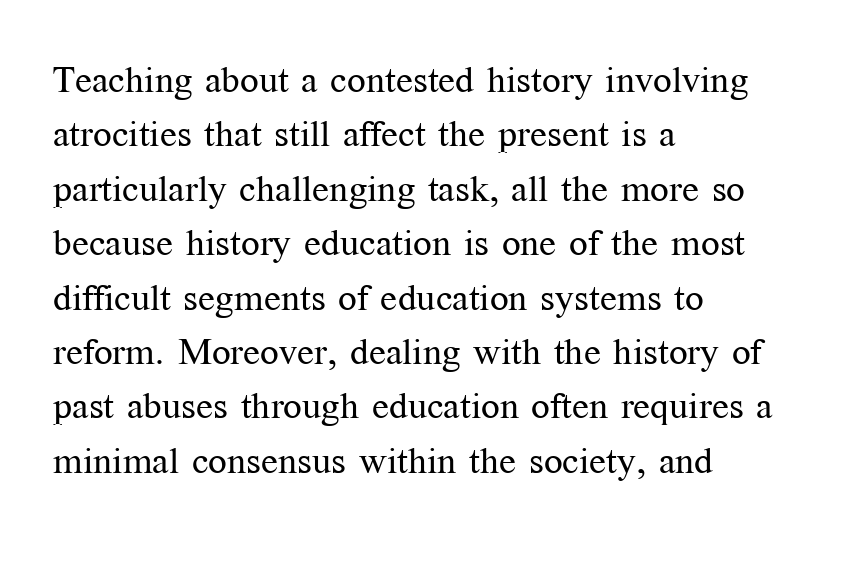
This is not heavy type; no bold has been used. No italicization has been applied; the sample stays upright. Varying glyph widths throughout — classic text-font behaviour. The lines sit at an ordinary, default distance from one another.
